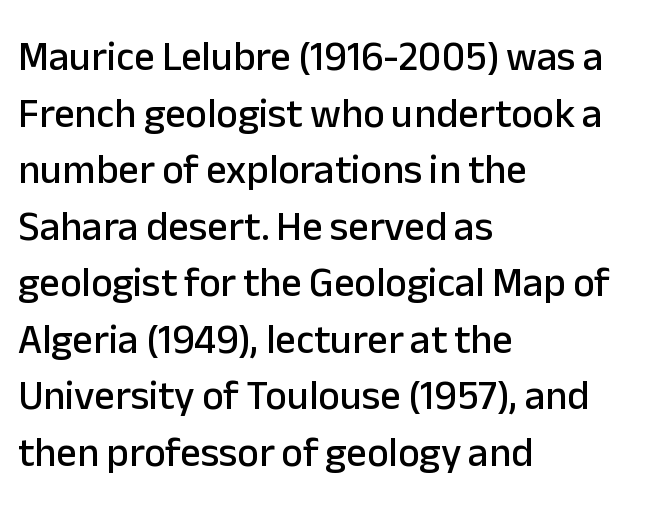
Reading down the block, your eye returns to a fixed left position each line. Note: no serifs on the glyphs. Caption: standard tracking, unaltered. These lines sit exactly where default settings would place them. Is this a fixed-width face? No — the glyphs have proportional, varying widths. Plain, unruled lines of type.
